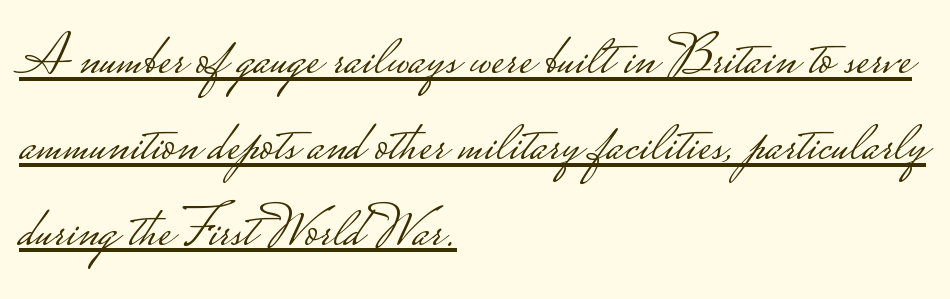
Q: Is the text bold? A: No.
Q: Is the text italic (slanted)? A: Yes.
Q: Is the typeface a serif or a sans-serif typeface? A: Sans-serif.
Q: Is the text underlined? A: Yes.
Q: How is the paragraph aligned? A: Left-aligned.
Q: Is the spacing between letters normal or unusually wide? A: Normal.
Q: Is the spacing between lines tight, normal or loose? A: Normal.
Q: Width (condensed, normal, or wide)? A: Wide.
Q: Stroke contrast? A: Low.
Q: Monospaced? A: No.
